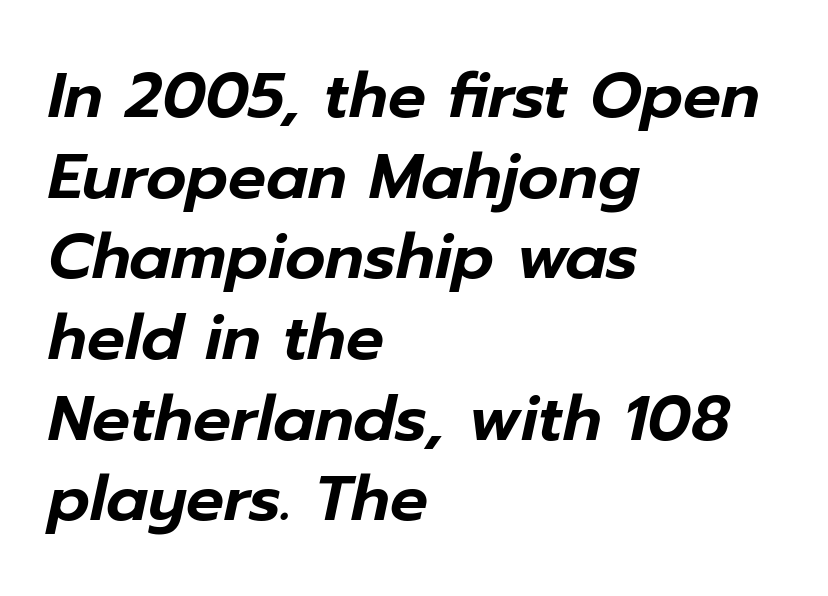
The image shows 63 px text type, italic (leaning right); set left-aligned, normal line spacing (1.28x), normal letter spacing, not underlined; low stroke contrast and a medium x-height.
